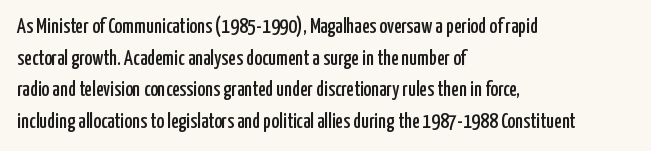
Q: Is the text italic (slanted)? A: No, it is upright.
Q: Is the text underlined? A: No.
Q: How is the paragraph aligned? A: Left-aligned.
Q: Is the spacing between letters normal or unusually wide? A: Normal.
Q: Is the spacing between lines tight, normal or loose? A: Normal.
